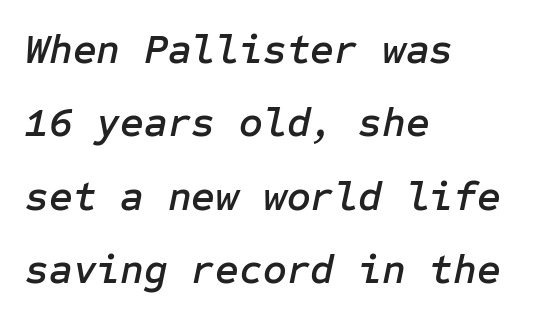
{"italic": "yes", "lean": "right", "slant_degrees": 12, "width": "normal", "stroke_contrast": "low", "x_height": "medium", "underline": "no", "align": "left", "line_spacing_ratio": 1.79, "letter_spacing": "normal", "letter_spacing_em": 0.0, "glyph_px": 41}
